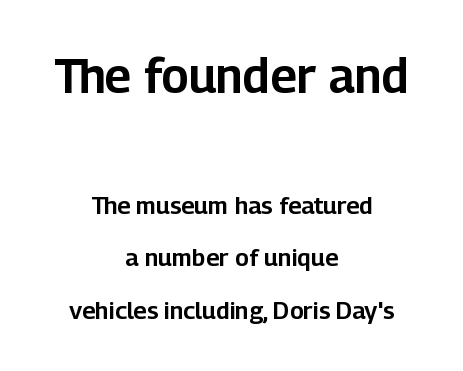
{"serif": "no", "italic": "no", "width": "normal", "stroke_contrast": "low", "x_height": "medium", "monospaced": "no", "underline": "no", "align": "center", "line_spacing": "loose", "line_spacing_ratio": 2.19, "letter_spacing": "normal", "letter_spacing_em": 0.0, "larger_block": "first", "size_ratio": 2.0, "glyph_px": 48}
